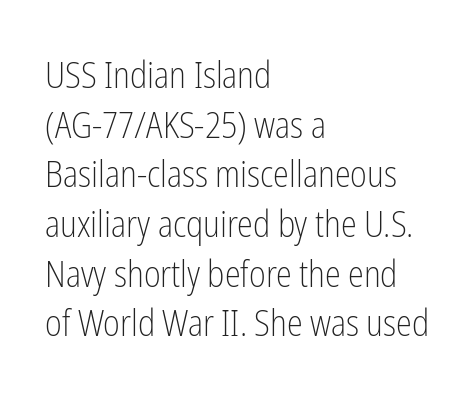
{"serif": "no", "italic": "no", "bold": "no", "weight": "light", "width": "condensed", "stroke_contrast": "low", "x_height": "medium", "monospaced": "no", "underline": "no", "align": "left", "line_spacing": "normal", "line_spacing_ratio": 1.38, "letter_spacing": "normal", "letter_spacing_em": 0.0, "glyph_px": 36}
